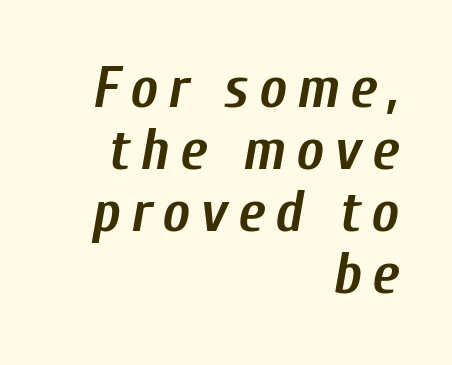
Q: Is the text bold? A: Yes.
Q: Is the text italic (slanted)? A: Yes, it leans right by about 10 degrees.
Q: Is the text underlined? A: No.
Q: How is the paragraph aligned? A: Right-aligned.
Q: Is the spacing between lines tight, normal or loose? A: Tight.
Q: Width (condensed, normal, or wide)? A: Condensed.
Q: Stroke contrast? A: Low.
Q: x-height? A: Medium.
Q: Monospaced? A: No.
